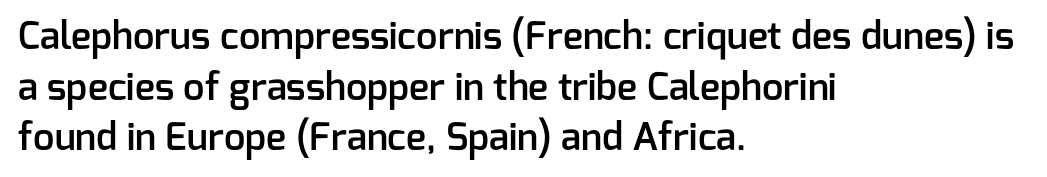
Only glyphs here, with clear space below each row. Do the characters align in a grid? No, the font is proportional. The line-height multiplier appears to be the usual default. How heavy is the stroke? Medium-heavy — a semibold, shy of bold. Every stem runs plumb, perpendicular to the baseline.
